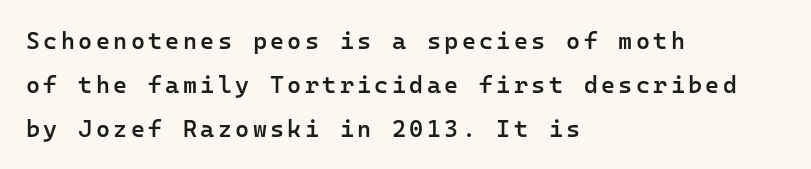
Q: Is the text bold? A: Semi-bold.
Q: Is the text italic (slanted)? A: No, it is upright.
Q: Is the text underlined? A: No.
Q: How is the paragraph aligned? A: Left-aligned.
